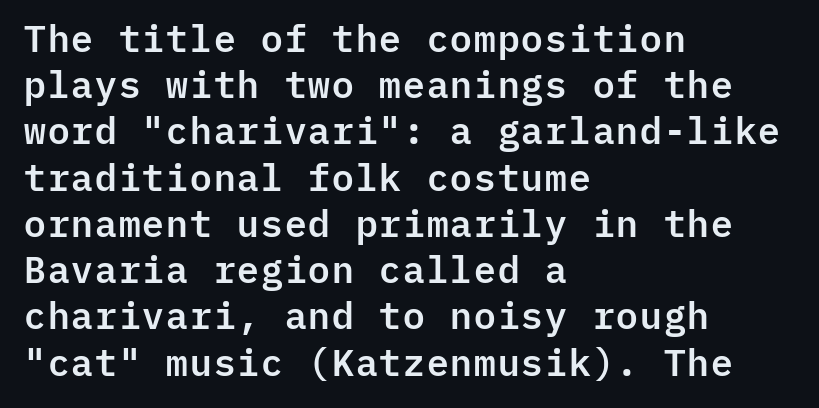
{"serif": "no", "italic": "no", "width": "normal", "stroke_contrast": "low", "x_height": "medium", "monospaced": "yes", "underline": "no", "align": "left", "line_spacing": "normal", "line_spacing_ratio": 1.25, "letter_spacing": "normal", "letter_spacing_em": 0.0, "glyph_px": 37}
